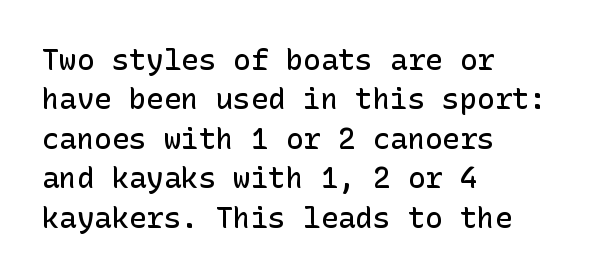
Upright lettering throughout. How heavy is the stroke? Medium-heavy — a semibold, shy of bold. Between one letter and the next there's only the usual sliver of space. Regarding serifs, this sample does without them.
